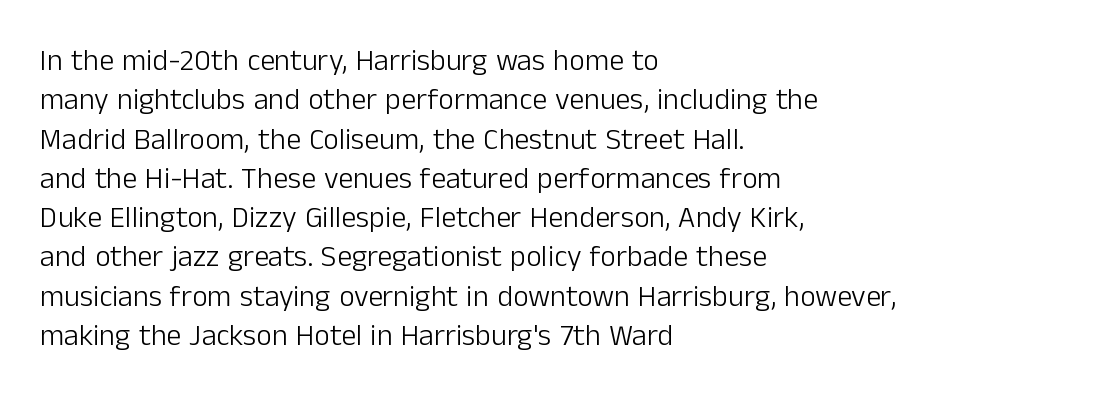
{"serif": "no", "italic": "no", "bold": "no", "weight": "light", "width": "normal", "stroke_contrast": "low", "x_height": "medium", "monospaced": "no", "underline": "no", "align": "left", "line_spacing": "normal", "line_spacing_ratio": 1.31, "letter_spacing": "normal", "letter_spacing_em": 0.0, "glyph_px": 30}
